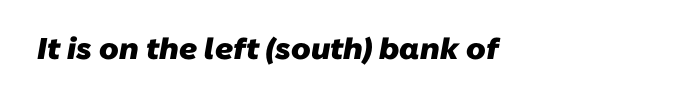
The strip under each line holds only bare page. Note the varied advance widths — an 'i' is clearly narrower than an 'm'. Leftover space on each line is placed entirely after the last word. Examine the stroke ends and you'll find no serifs.
